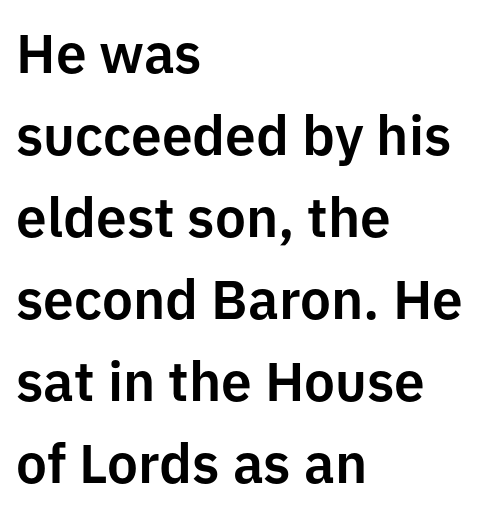
{"serif": "no", "italic": "no", "width": "normal", "stroke_contrast": "low", "x_height": "medium", "monospaced": "no", "underline": "no", "align": "left", "line_spacing": "normal", "line_spacing_ratio": 1.49, "letter_spacing": "normal", "letter_spacing_em": 0.0, "glyph_px": 55}
